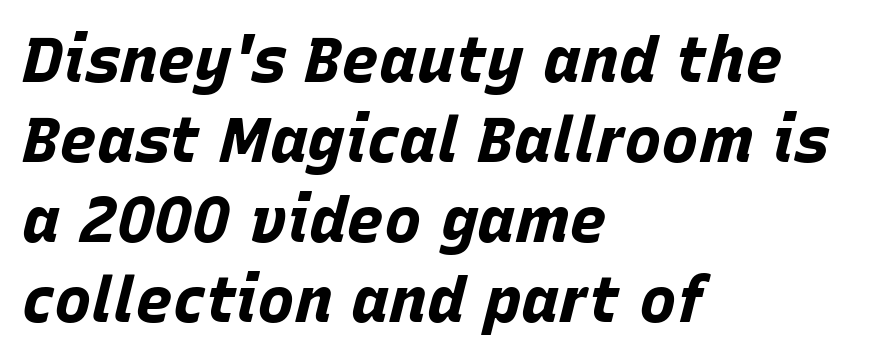
Q: Is the text bold? A: Yes.
Q: Is the text italic (slanted)? A: Yes, it leans right by about 15 degrees.
Q: Is the text underlined? A: No.
Q: How is the paragraph aligned? A: Left-aligned.
Q: Is the spacing between letters normal or unusually wide? A: Normal.
Q: Is the spacing between lines tight, normal or loose? A: Normal.
Q: Width (condensed, normal, or wide)? A: Normal.
Q: Stroke contrast? A: Low.
Q: x-height? A: Large.
Q: Monospaced? A: No.
